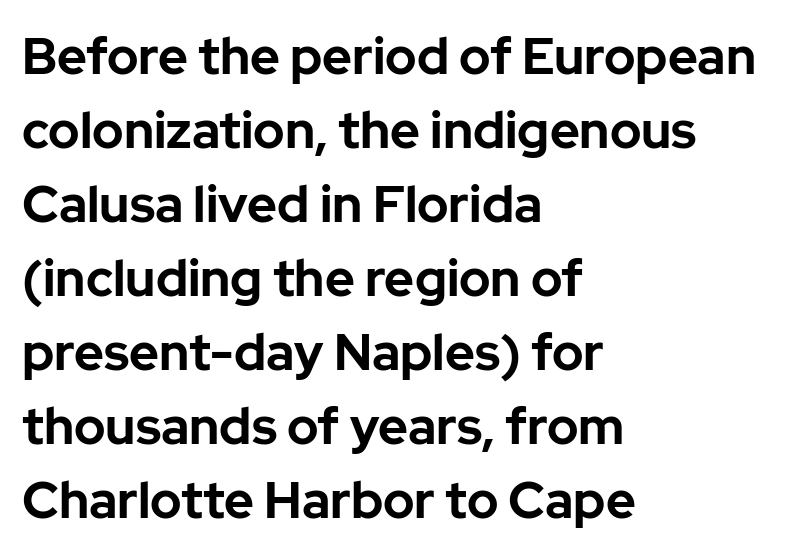
Q: Is the text bold? A: Yes.
Q: Is the text italic (slanted)? A: No, it is upright.
Q: Is the typeface a serif or a sans-serif typeface? A: Sans-serif.
Q: Is the text underlined? A: No.
Q: How is the paragraph aligned? A: Left-aligned.
Q: Is the spacing between letters normal or unusually wide? A: Normal.
Q: Is the spacing between lines tight, normal or loose? A: Normal.
Q: Width (condensed, normal, or wide)? A: Normal.
Q: Stroke contrast? A: Low.
Q: x-height? A: Medium.
Q: Monospaced? A: No.
